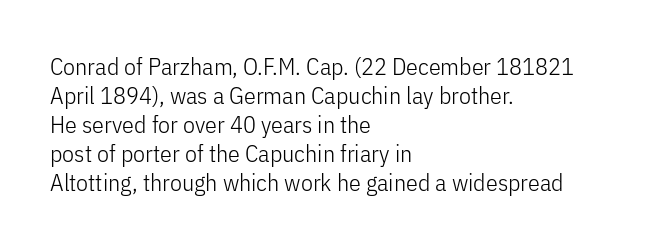
Q: Is the text bold? A: No.
Q: Is the text italic (slanted)? A: No, it is upright.
Q: Is the text underlined? A: No.
Q: How is the paragraph aligned? A: Left-aligned.
Q: Is the spacing between letters normal or unusually wide? A: Normal.
